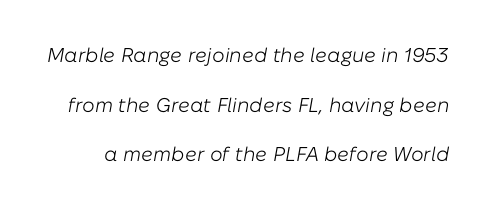
{"italic": "yes", "lean": "right", "slant_degrees": 10, "bold": "no", "underline": "no", "line_spacing": "loose", "line_spacing_ratio": 2.48, "letter_spacing": "normal", "letter_spacing_em": 0.0, "glyph_px": 20}
